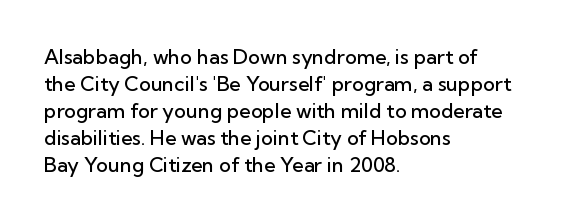
{"italic": "no", "bold": "semi", "underline": "no", "align": "left", "line_spacing": "normal", "line_spacing_ratio": 1.35, "letter_spacing": "normal", "letter_spacing_em": 0.0, "glyph_px": 20}
